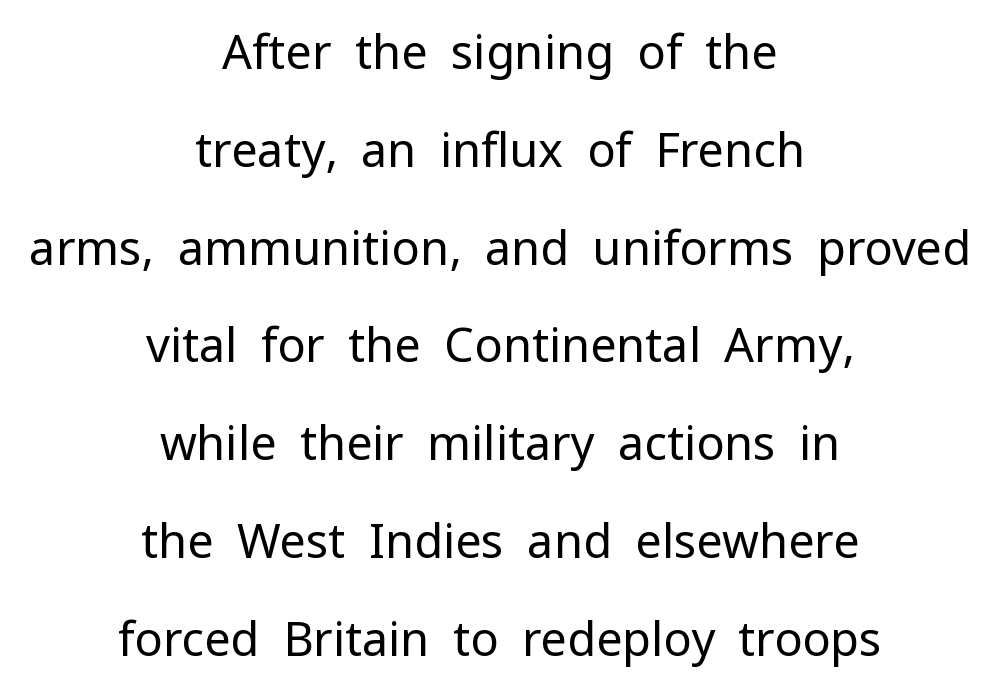
Q: Is the text bold? A: No.
Q: Is the text italic (slanted)? A: No, it is upright.
Q: Is the typeface a serif or a sans-serif typeface? A: Sans-serif.
Q: Is the text underlined? A: No.
Q: How is the paragraph aligned? A: Centered.
Q: Is the spacing between letters normal or unusually wide? A: Normal.
Q: Is the spacing between lines tight, normal or loose? A: Loose.
Q: Width (condensed, normal, or wide)? A: Normal.
Q: Stroke contrast? A: Low.
Q: x-height? A: Medium.
Q: Monospaced? A: No.
